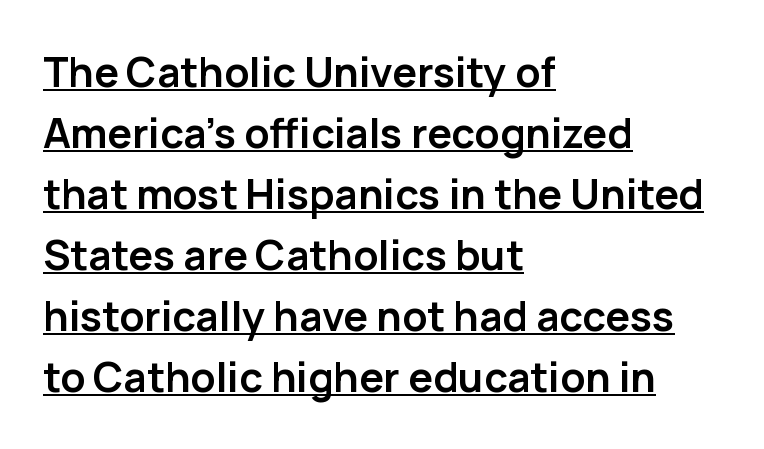
{"serif": "no", "italic": "no", "bold": "yes", "weight": "semibold", "width": "normal", "stroke_contrast": "low", "x_height": "medium", "monospaced": "no", "underline": "yes", "align": "left", "line_spacing": "normal", "line_spacing_ratio": 1.49, "letter_spacing": "normal", "letter_spacing_em": 0.0, "glyph_px": 41}
